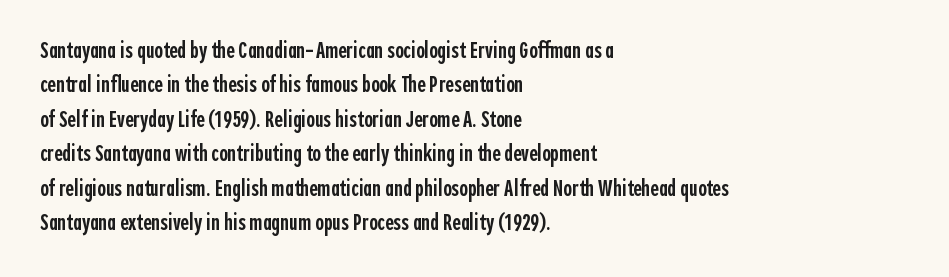
The sample has been set in demibold, a notch under bold. Students, observe: this is what conventionally led text looks like. All the whitespace from short lines collects on the right. Descenders are the only things crossing below the line.
